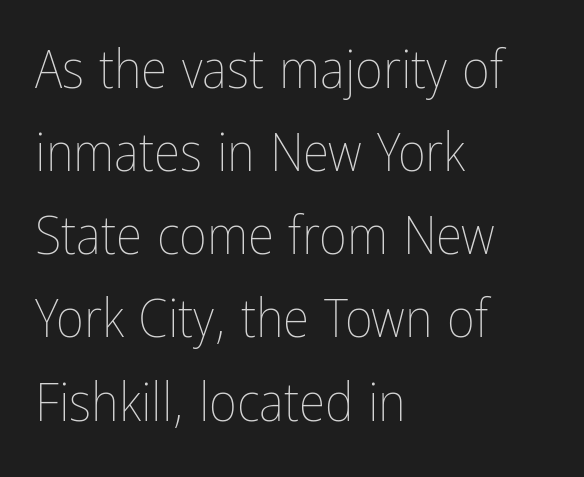
{"italic": "no", "bold": "no", "weight": "thin", "width": "condensed", "stroke_contrast": "low", "x_height": "medium", "monospaced": "no", "underline": "no", "align": "left", "line_spacing": "normal", "line_spacing_ratio": 1.54, "letter_spacing": "normal", "letter_spacing_em": 0.0, "glyph_px": 54}
